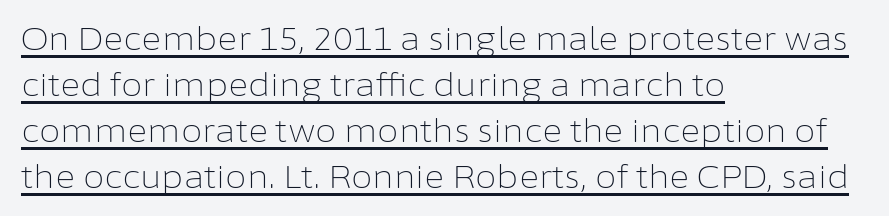
Q: Is the text bold? A: No.
Q: Is the text italic (slanted)? A: No, it is upright.
Q: Is the typeface a serif or a sans-serif typeface? A: Sans-serif.
Q: Is the text underlined? A: Yes.
Q: How is the paragraph aligned? A: Left-aligned.
Q: Is the spacing between letters normal or unusually wide? A: Normal.
Q: Is the spacing between lines tight, normal or loose? A: Normal.
Q: Width (condensed, normal, or wide)? A: Normal.
Q: Stroke contrast? A: Low.
Q: x-height? A: Medium.
Q: Monospaced? A: No.
